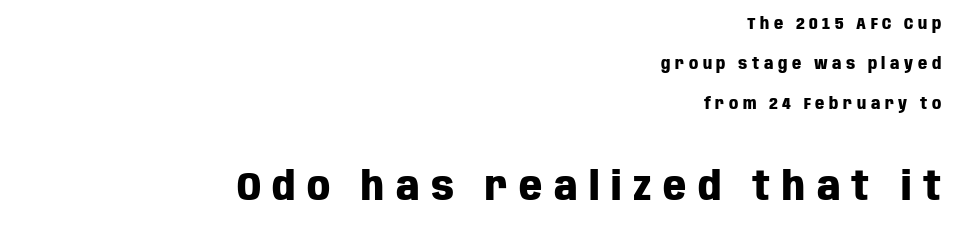
{"serif": "no", "italic": "no", "bold": "yes", "weight": "heavy", "width": "condensed", "stroke_contrast": "low", "x_height": "large", "monospaced": "no", "underline": "no", "align": "right", "line_spacing": "loose", "line_spacing_ratio": 2.5, "letter_spacing": "wide", "letter_spacing_em": 0.29, "larger_block": "second", "size_ratio": 2.5, "glyph_px": 40}
